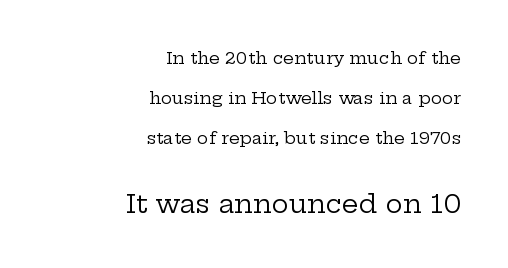
Summary of vertical rhythm: relaxed, with wide interline spacing. The text block is weighted toward the right margin, trailing off unevenly leftward. You get the small type first, then a jump to larger type. Underline: absent. The specimen reads as upright at a glance.
